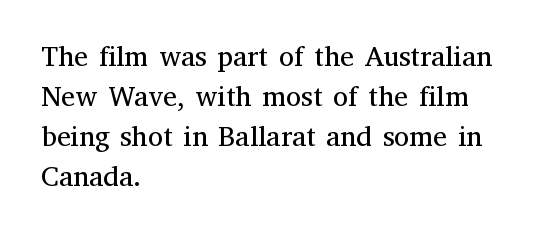
The image shows 28 px regular-weight serif type, upright; set left-aligned, normal line spacing (1.43x), normal letter spacing, not underlined; medium stroke contrast and a medium x-height.
